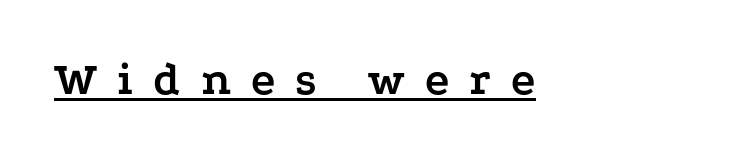
Q: Is the text bold? A: Yes.
Q: Is the text italic (slanted)? A: No, it is upright.
Q: Is the typeface a serif or a sans-serif typeface? A: Serif.
Q: Is the text underlined? A: Yes.
Q: Is the spacing between letters normal or unusually wide? A: Unusually wide.
Q: Width (condensed, normal, or wide)? A: Wide.
Q: Stroke contrast? A: Low.
Q: x-height? A: Medium.
Q: Monospaced? A: No.
